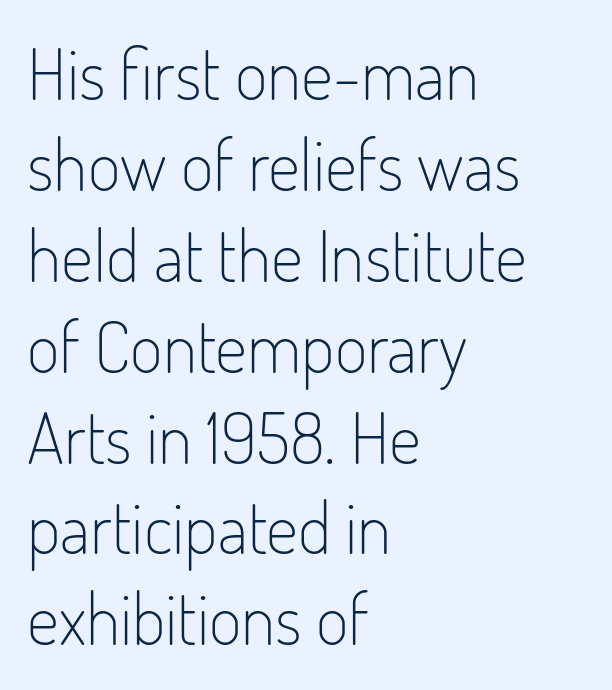
{"serif": "no", "italic": "no", "bold": "no", "weight": "light", "width": "condensed", "stroke_contrast": "low", "x_height": "small", "monospaced": "no", "underline": "no", "align": "left", "line_spacing": "normal", "line_spacing_ratio": 1.28, "letter_spacing": "normal", "letter_spacing_em": 0.0, "glyph_px": 71}
